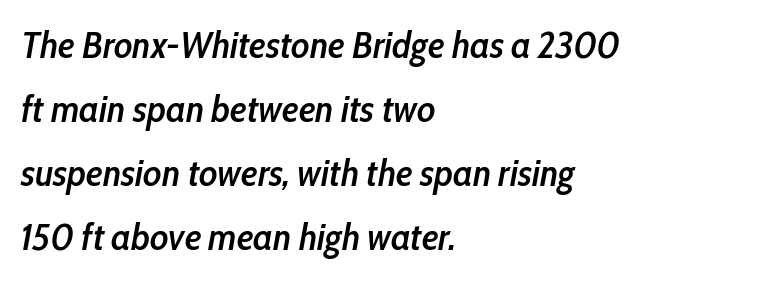
These lines are rendered in a variable-pitch font. The gap between lines stays unmarked. This rendering leaves character spacing at its baseline value. A typesetter would call this leading conventional body-copy spacing.
